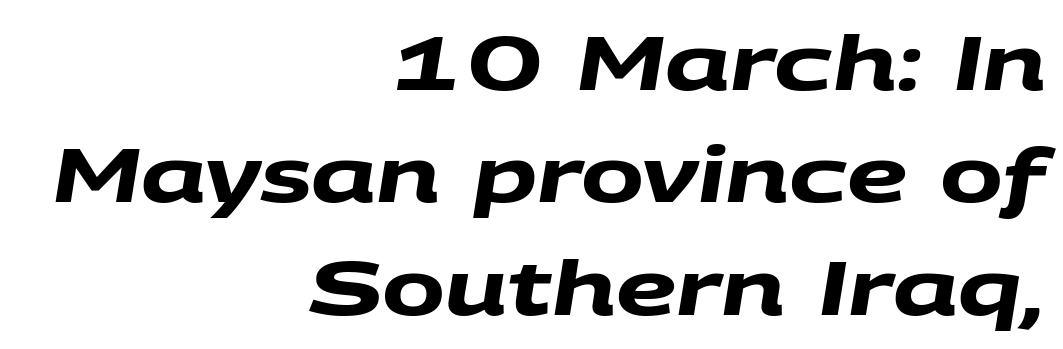
The image shows 75 px heavy, wide sans-serif type; set right-aligned, normal line spacing (1.5x), normal letter spacing, not underlined; medium stroke contrast and a large x-height.
